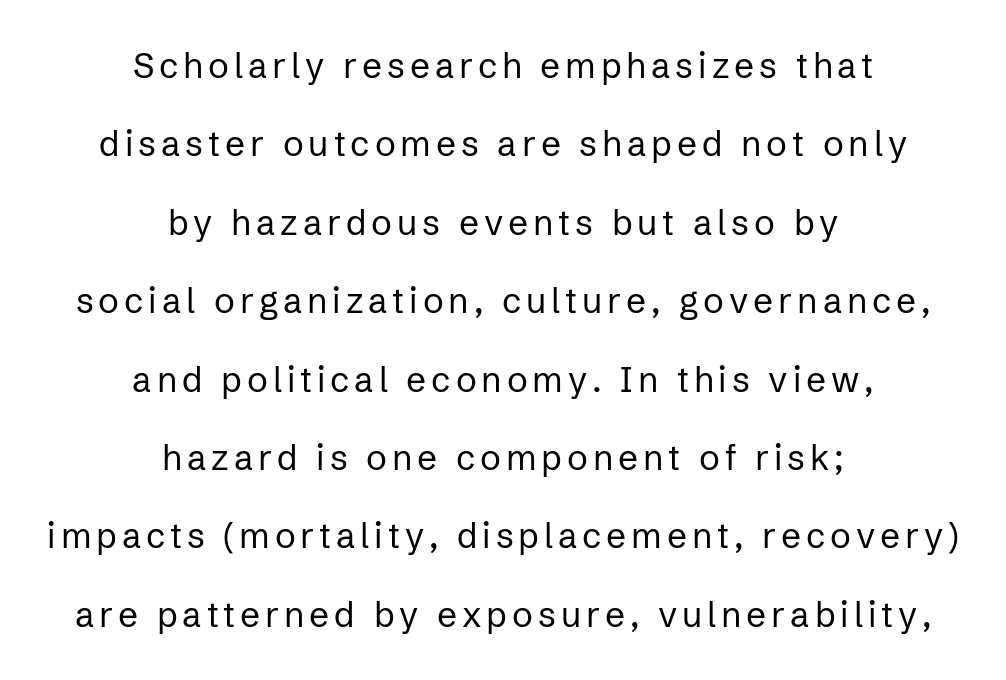
The image shows 35 px regular-weight sans-serif type, upright; set centered, loose line spacing (2.24x), not underlined; low stroke contrast and a medium x-height.
